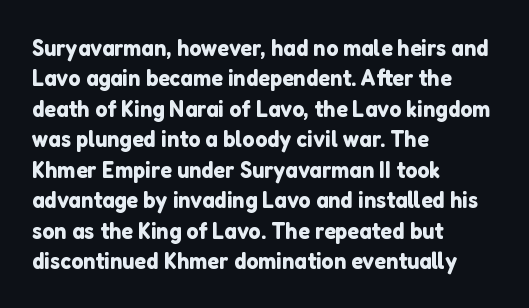
Q: Is the text italic (slanted)? A: No, it is upright.
Q: Is the text underlined? A: No.
Q: How is the paragraph aligned? A: Left-aligned.
Q: Is the spacing between letters normal or unusually wide? A: Normal.
Q: Is the spacing between lines tight, normal or loose? A: Normal.
